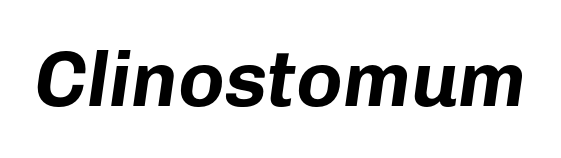
The image shows 78 px bold type, italic (leaning right); set normal letter spacing, not underlined; low stroke contrast and a medium x-height.
